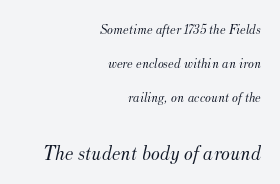
Airy leading. Type without underlining. Glyph-to-glyph distance matches everyday printed text. Weight class: somewhere from thin through regular.
